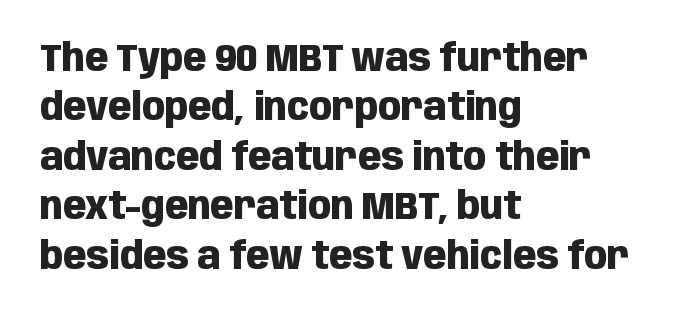
{"serif": "no", "italic": "no", "bold": "yes", "weight": "heavy", "width": "condensed", "stroke_contrast": "low", "x_height": "large", "monospaced": "no", "underline": "no", "align": "left", "line_spacing": "normal", "line_spacing_ratio": 1.3, "letter_spacing": "normal", "letter_spacing_em": 0.0, "glyph_px": 38}
